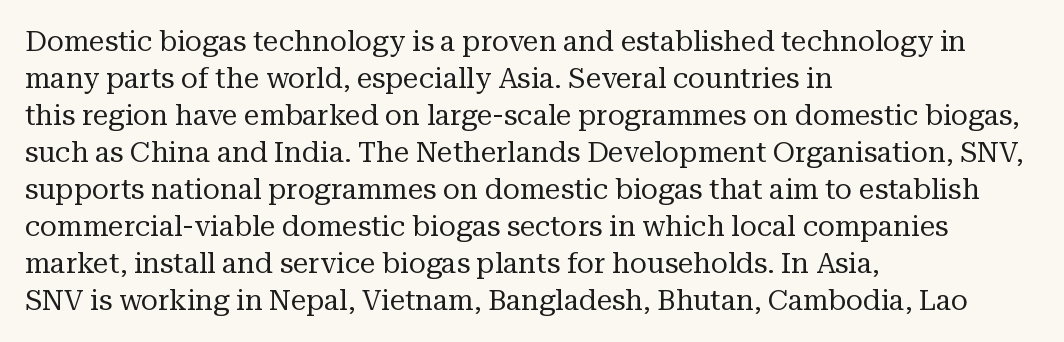
Q: Is the text bold? A: No.
Q: Is the text italic (slanted)? A: No, it is upright.
Q: Is the typeface a serif or a sans-serif typeface? A: Serif.
Q: Is the text underlined? A: No.
Q: How is the paragraph aligned? A: Left-aligned.
Q: Is the spacing between letters normal or unusually wide? A: Normal.
Q: Is the spacing between lines tight, normal or loose? A: Normal.
Q: Width (condensed, normal, or wide)? A: Normal.
Q: Stroke contrast? A: Medium.
Q: x-height? A: Medium.
Q: Monospaced? A: No.
